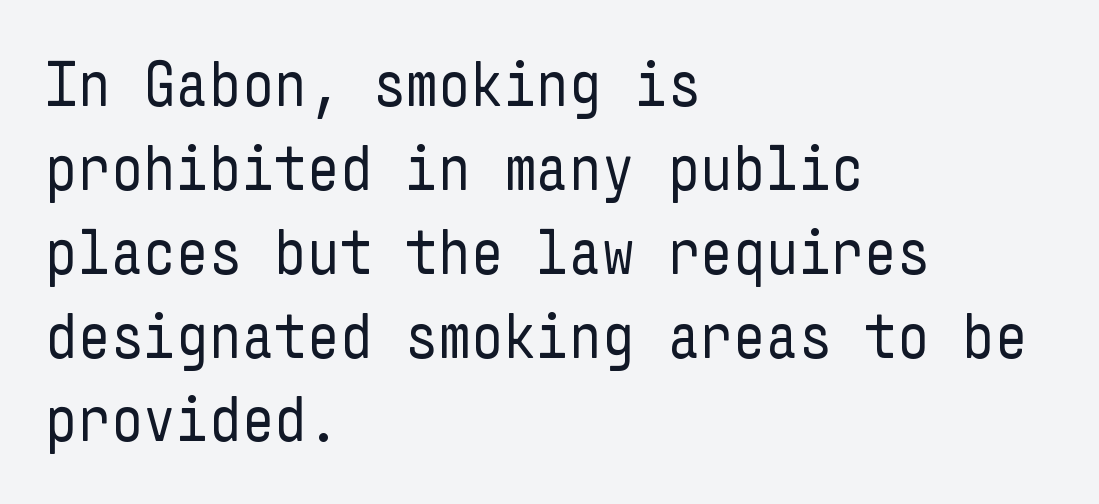
Q: Is the text bold? A: No.
Q: Is the text italic (slanted)? A: No, it is upright.
Q: Is the typeface a serif or a sans-serif typeface? A: Sans-serif.
Q: Is the text underlined? A: No.
Q: How is the paragraph aligned? A: Left-aligned.
Q: Is the spacing between letters normal or unusually wide? A: Normal.
Q: Is the spacing between lines tight, normal or loose? A: Normal.
Q: Width (condensed, normal, or wide)? A: Condensed.
Q: Stroke contrast? A: Low.
Q: x-height? A: Medium.
